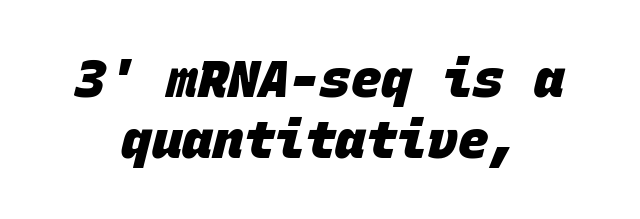
The image shows 51 px heavy sans-serif type, monospaced; set centered, line spacing 1.19x, normal letter spacing, not underlined; low stroke contrast and a large x-height.
